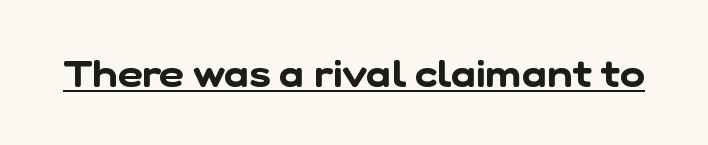
This is underlined copy, the kind a proofreader might mark for attention. Looks like regular typesetting: each glyph gets only the width it needs. This rendering employs a face without finishing strokes, i.e., a sans-serif. There is no visible air inserted between adjacent glyphs.
